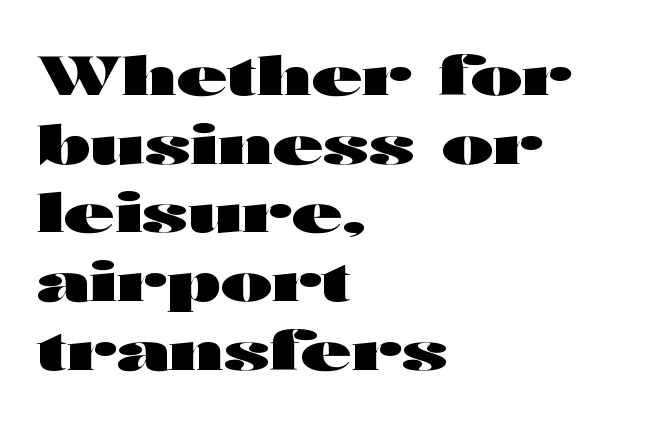
{"italic": "no", "bold": "yes", "weight": "heavy", "width": "wide", "stroke_contrast": "high", "x_height": "medium", "monospaced": "no", "underline": "no", "align": "left", "line_spacing": "normal", "line_spacing_ratio": 1.25, "letter_spacing": "normal", "letter_spacing_em": 0.0, "glyph_px": 55}
